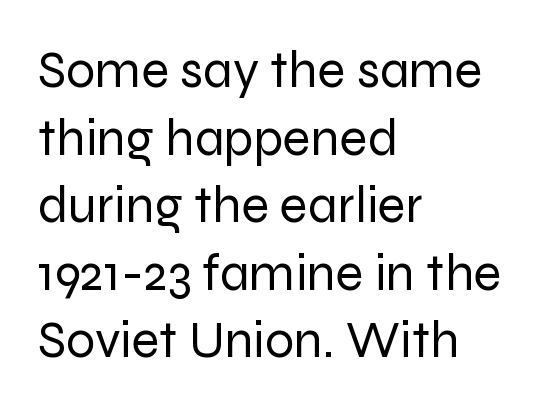
{"serif": "no", "italic": "no", "bold": "no", "weight": "regular", "width": "normal", "stroke_contrast": "low", "x_height": "medium", "monospaced": "no", "underline": "no", "align": "left", "line_spacing": "normal", "line_spacing_ratio": 1.3, "letter_spacing": "normal", "letter_spacing_em": 0.0, "glyph_px": 52}
